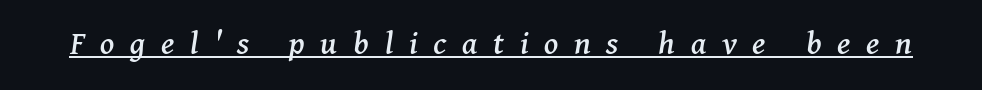
Characters are canted at an angle relative to the baseline's perpendicular. Loose tracking; the words dissolve into strings of separated letters. Typographically, this falls in the serif category. The face used here appears with an underline applied. Varying glyph widths throughout — classic text-font behaviour.
